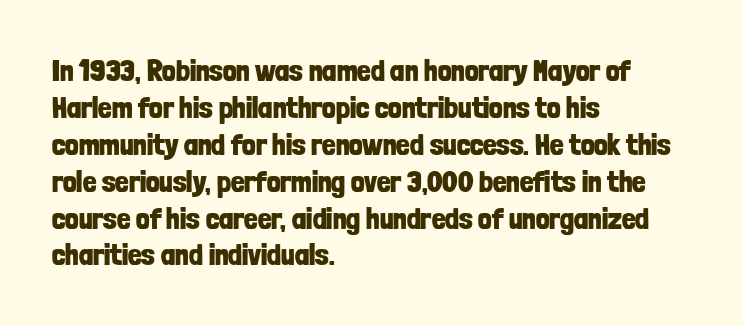
Do the letters lean? They stand straight. Is the letter spacing exaggerated? No — it looks like the ordinary default. Does the weight exceed regular? Yes, all the way to bold. Grotesque or geometric, the face here clearly has no serifs. A typesetter would call this proportional, since set widths differ per character.
